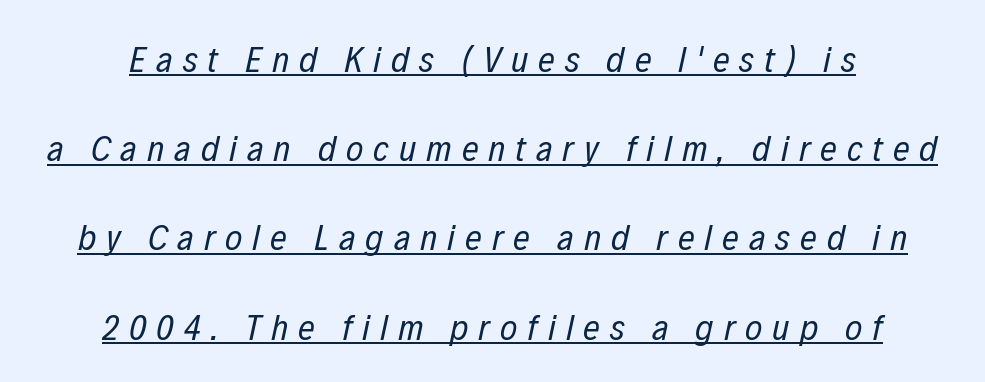
This sample has the flowing, uneven cadence of proportional lettering. Quick note: interline space is abundant. Every word sits above its own underline. The font's italic variant was chosen for this text.
